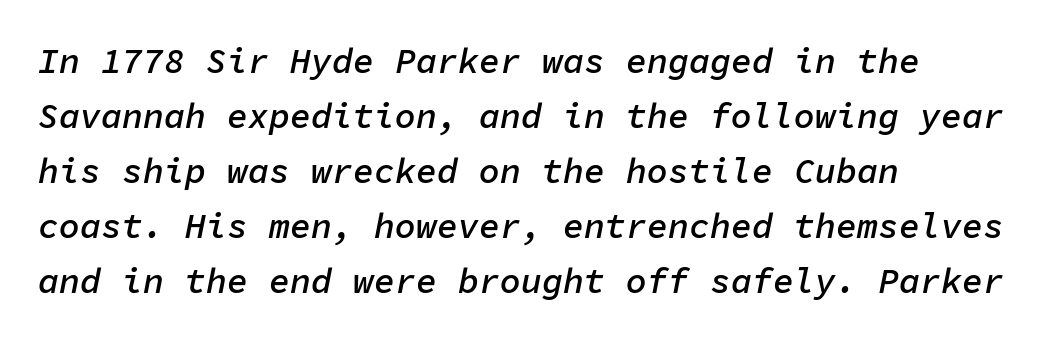
{"italic": "yes", "lean": "right", "slant_degrees": 11, "bold": "semi", "weight": "semibold", "width": "normal", "stroke_contrast": "low", "x_height": "medium", "monospaced": "yes", "underline": "no", "align": "left", "line_spacing": "normal", "line_spacing_ratio": 1.57, "letter_spacing": "normal", "letter_spacing_em": 0.0, "glyph_px": 35}
